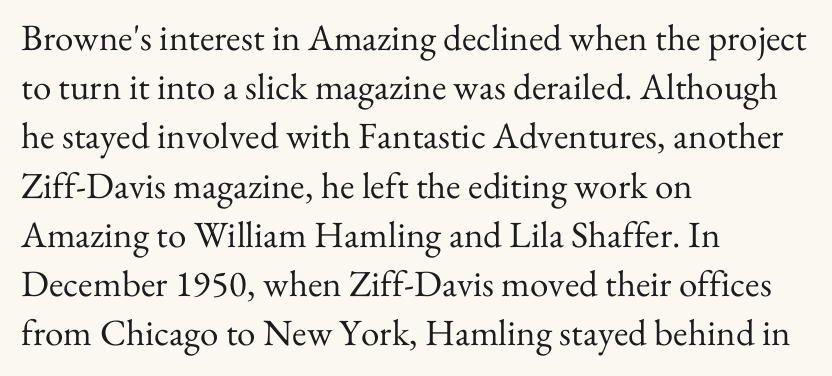
The image shows 37 px regular-weight serif type, upright; set left-aligned, normal line spacing (1.33x), normal letter spacing, not underlined; medium stroke contrast and a small x-height.
